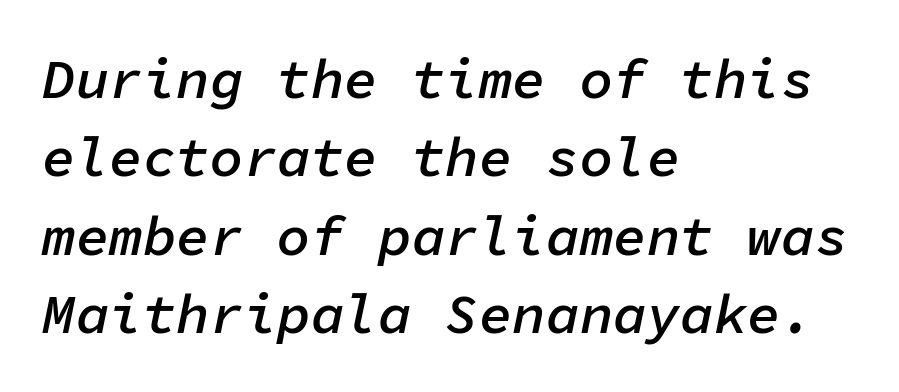
A typesetter would call this monospace, since all characters share one set width. The face used here has a pronounced slope to its letters. Is the type bold? Partly — it's a semibold, heavier than regular but not fully bold. Reading down the block, your eye returns to a fixed left position each line.
